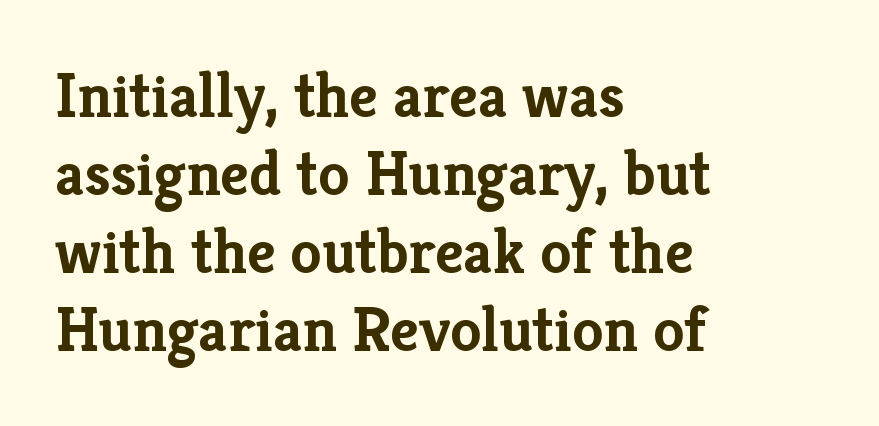
The image shows 63 px semibold serif type, upright; set left-aligned, line spacing 1.24x, normal letter spacing, not underlined; low stroke contrast and a medium x-height.
